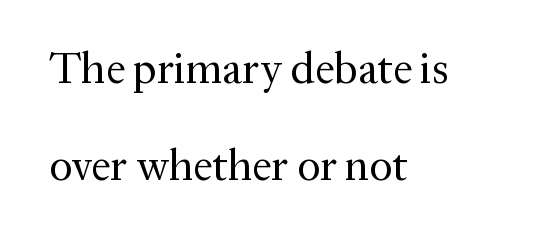
{"serif": "yes", "italic": "no", "bold": "no", "weight": "regular", "width": "normal", "stroke_contrast": "medium", "x_height": "medium", "monospaced": "no", "underline": "no", "align": "left", "line_spacing": "loose", "line_spacing_ratio": 2.21, "letter_spacing": "normal", "letter_spacing_em": 0.0, "glyph_px": 44}
